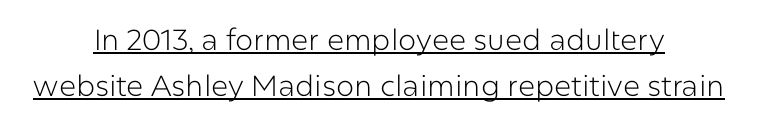
Q: Is the text bold? A: No.
Q: Is the text italic (slanted)? A: No, it is upright.
Q: Is the typeface a serif or a sans-serif typeface? A: Sans-serif.
Q: Is the text underlined? A: Yes.
Q: How is the paragraph aligned? A: Centered.
Q: Is the spacing between letters normal or unusually wide? A: Normal.
Q: Is the spacing between lines tight, normal or loose? A: Normal.
Q: Width (condensed, normal, or wide)? A: Normal.
Q: Stroke contrast? A: Low.
Q: x-height? A: Medium.
Q: Monospaced? A: No.
